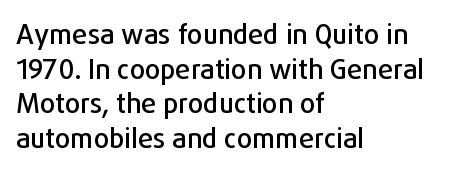
You could call the tracking neutral — neither tight nor loose. Interline gaps are of average width in this sample. The zone under the glyphs is completely vacant. A classic flush-left, rag-right setting is used for this passage. Style check: upright.
